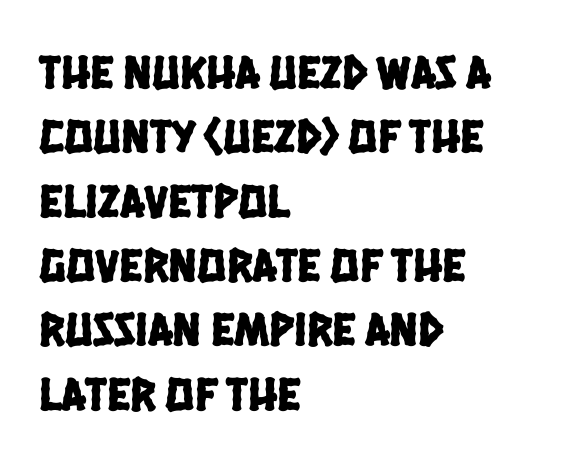
The image shows 48 px condensed sans-serif type; set left-aligned, normal line spacing (1.34x), normal letter spacing, not underlined; low stroke contrast and a large x-height.
